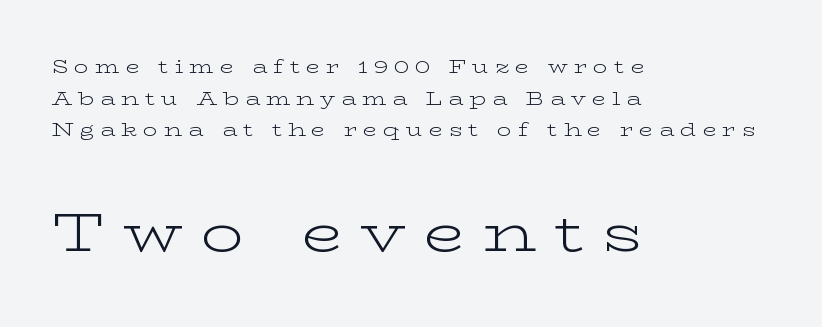
The strokes are not fattened; the text isn't bold. Looks like regular typesetting: each glyph gets only the width it needs. Characters follow at a spacing far wider than the type designer built in. The designer went with a serif here, giving each stem small feet. Between these two stacked blocks, the lower one wins on size.
